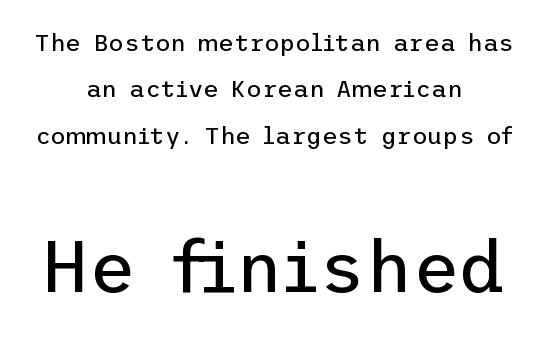
The rag falls on both sides of this text block equally. Weight: not bold — regular or lighter. Vertical spacing — loose. Each row of text sits above clean, open space.
